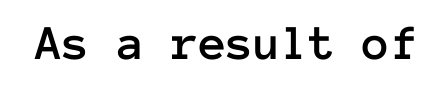
Q: Is the text italic (slanted)? A: No, it is upright.
Q: Is the text underlined? A: No.
Q: Is the spacing between letters normal or unusually wide? A: Normal.
Q: Width (condensed, normal, or wide)? A: Normal.
Q: Stroke contrast? A: Low.
Q: x-height? A: Medium.
Q: Monospaced? A: Yes.
